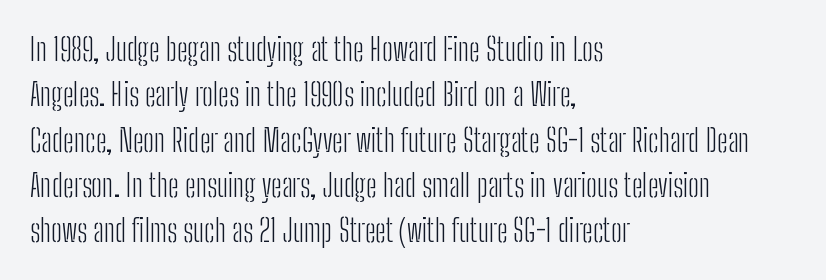
{"serif": "no", "italic": "no", "bold": "no", "weight": "light", "width": "condensed", "stroke_contrast": "low", "x_height": "medium", "monospaced": "no", "underline": "no", "align": "left", "line_spacing": "normal", "line_spacing_ratio": 1.46, "letter_spacing": "normal", "letter_spacing_em": 0.0, "glyph_px": 31}
